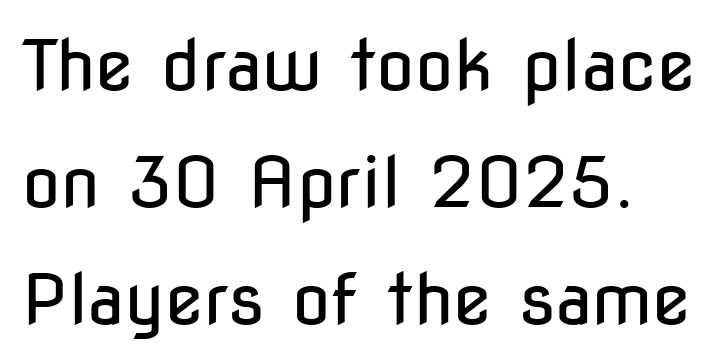
{"serif": "no", "italic": "no", "bold": "no", "weight": "regular", "width": "condensed", "stroke_contrast": "low", "x_height": "medium", "monospaced": "no", "underline": "no", "align": "left", "line_spacing": "normal", "line_spacing_ratio": 1.67, "letter_spacing": "normal", "letter_spacing_em": 0.0, "glyph_px": 70}
